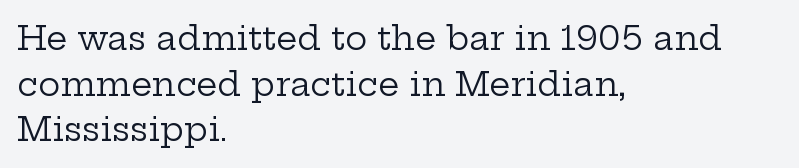
The image shows 33 px regular-weight, wide serif type, upright; set left-aligned, normal line spacing (1.38x), normal letter spacing, not underlined; low stroke contrast and a medium x-height.
